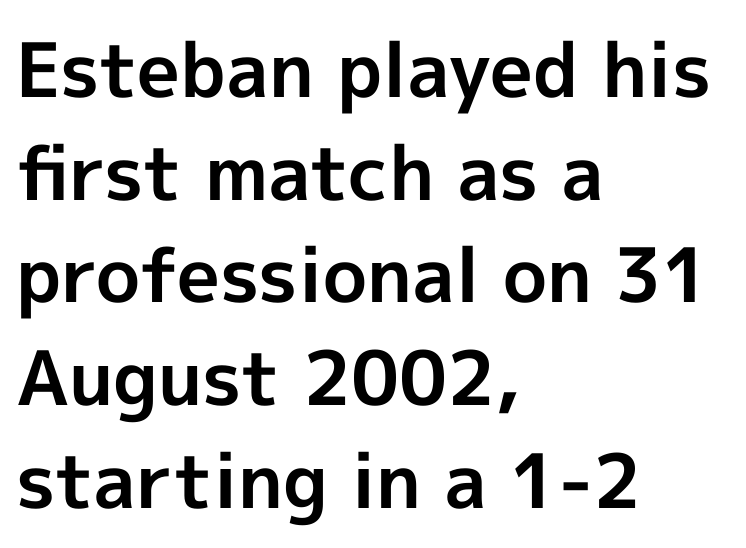
{"serif": "no", "italic": "no", "bold": "yes", "weight": "bold", "width": "normal", "x_height": "medium", "monospaced": "no", "underline": "no", "align": "left", "line_spacing": "normal", "line_spacing_ratio": 1.37, "letter_spacing": "normal", "letter_spacing_em": 0.0, "glyph_px": 75}
